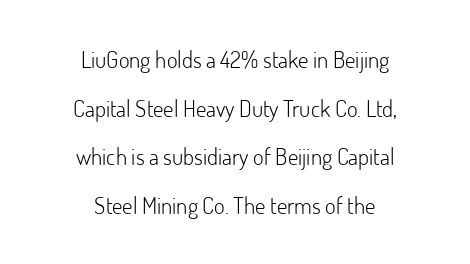
The image shows 23 px text type, upright; set centered, loose line spacing (2.11x), normal letter spacing, not underlined.
